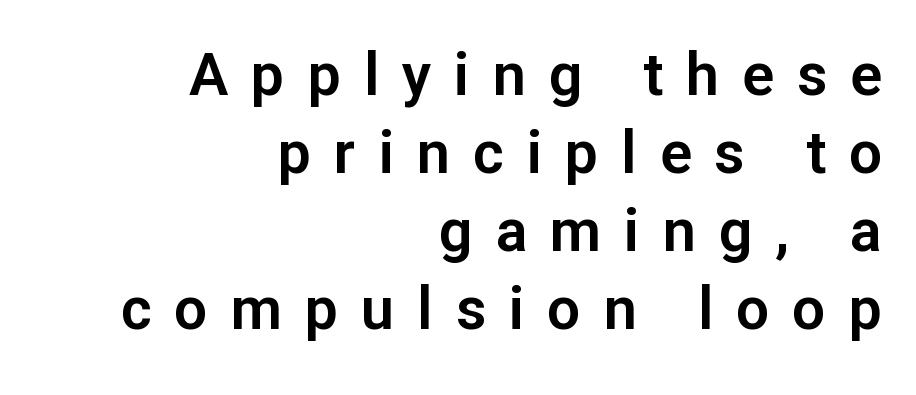
Q: Is the text italic (slanted)? A: No, it is upright.
Q: Is the typeface a serif or a sans-serif typeface? A: Sans-serif.
Q: Is the text underlined? A: No.
Q: How is the paragraph aligned? A: Right-aligned.
Q: Is the spacing between letters normal or unusually wide? A: Unusually wide.
Q: Is the spacing between lines tight, normal or loose? A: Normal.
Q: Width (condensed, normal, or wide)? A: Normal.
Q: Stroke contrast? A: Low.
Q: x-height? A: Medium.
Q: Monospaced? A: No.
